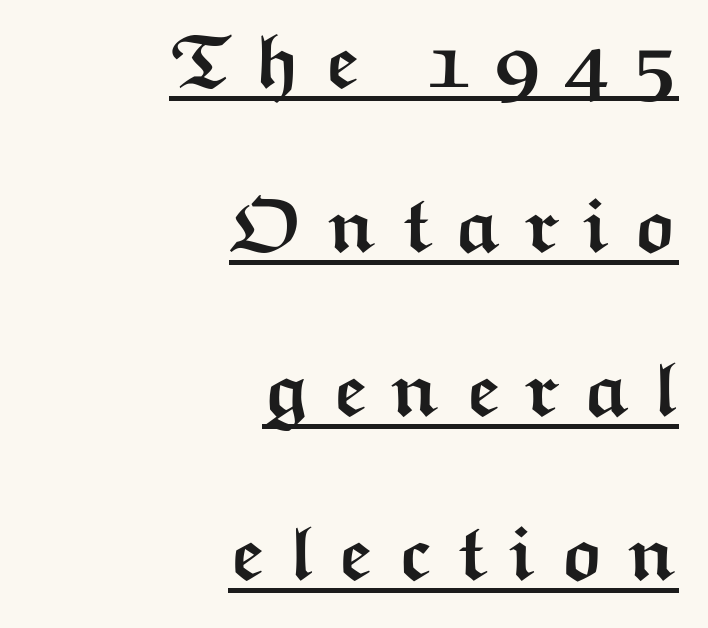
In terms of letterform style, serifs are entirely absent. Compared with undecorated copy, this sample adds a rule below the words. Its strokes are broad and dark, the hallmark of bold type. Each line ends at the same right margin while the left side varies. Think of a printed novel: that variable character pitch is what you see here.
